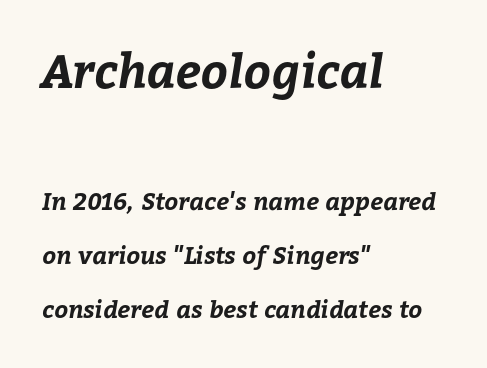
The image shows 47 px bold type; set left-aligned, loose line spacing (2.26x), normal letter spacing, not underlined; the first (top) block is 1.96x larger; low stroke contrast and a medium x-height.
